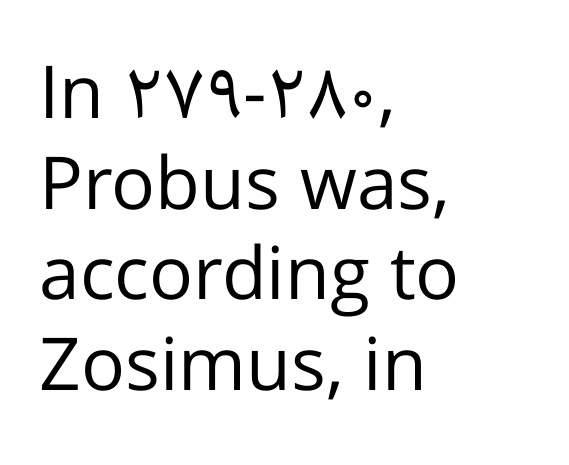
The image shows 73 px regular-weight sans-serif type, upright; set left-aligned, line spacing 1.24x, normal letter spacing, not underlined; low stroke contrast and a medium x-height.
